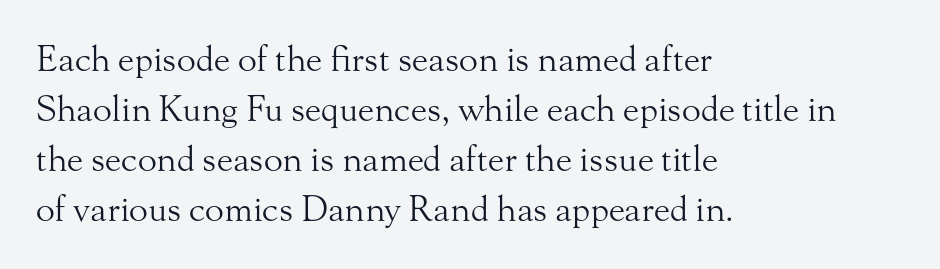
{"serif": "yes", "italic": "no", "bold": "no", "weight": "light", "width": "normal", "stroke_contrast": "medium", "x_height": "small", "monospaced": "no", "underline": "no", "align": "left", "line_spacing": "normal", "line_spacing_ratio": 1.43, "letter_spacing": "normal", "letter_spacing_em": 0.0, "glyph_px": 35}
